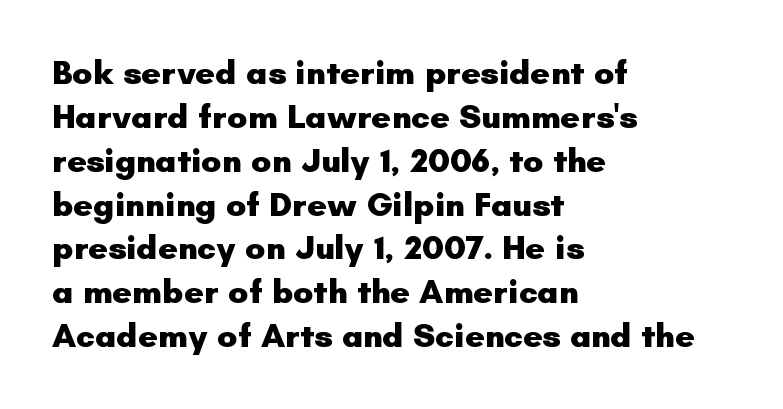
Q: Is the text bold? A: Yes.
Q: Is the text italic (slanted)? A: No, it is upright.
Q: Is the typeface a serif or a sans-serif typeface? A: Sans-serif.
Q: Is the text underlined? A: No.
Q: How is the paragraph aligned? A: Left-aligned.
Q: Is the spacing between letters normal or unusually wide? A: Normal.
Q: Is the spacing between lines tight, normal or loose? A: Normal.
Q: Width (condensed, normal, or wide)? A: Normal.
Q: Stroke contrast? A: Low.
Q: x-height? A: Small.
Q: Monospaced? A: No.
